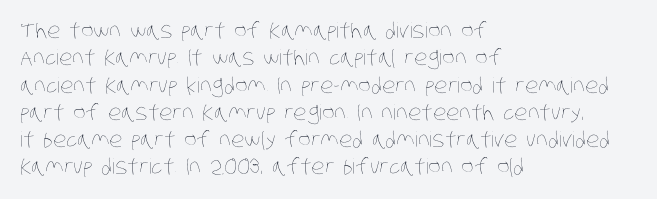
{"bold": "no", "underline": "no", "align": "left", "line_spacing": "normal", "line_spacing_ratio": 1.3, "letter_spacing": "normal", "letter_spacing_em": 0.0, "glyph_px": 21}
